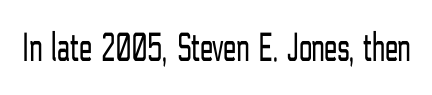
{"serif": "no", "italic": "no", "bold": "no", "weight": "light", "width": "condensed", "stroke_contrast": "low", "x_height": "medium", "monospaced": "no", "underline": "no", "letter_spacing": "normal", "letter_spacing_em": 0.0, "glyph_px": 42}
